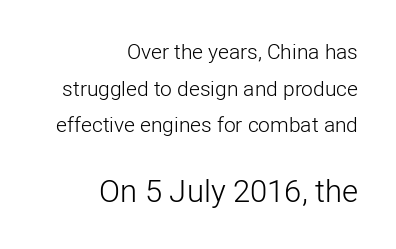
{"serif": "no", "italic": "no", "bold": "no", "weight": "light", "width": "normal", "stroke_contrast": "low", "x_height": "medium", "monospaced": "no", "underline": "no", "align": "right", "line_spacing_ratio": 1.74, "letter_spacing": "normal", "letter_spacing_em": 0.0, "larger_block": "second", "size_ratio": 1.48, "glyph_px": 31}
